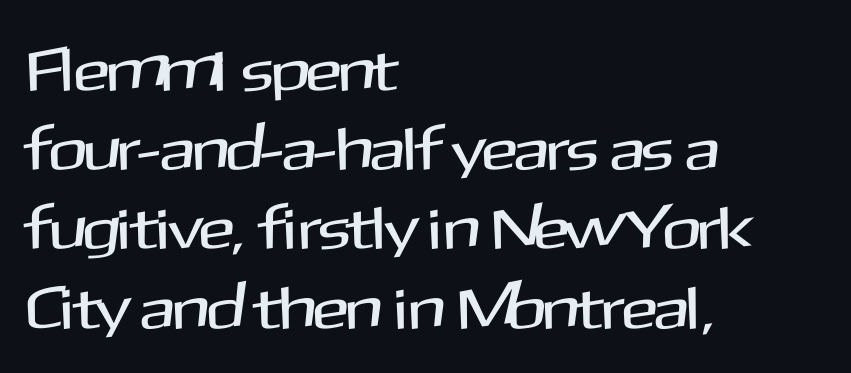
{"serif": "no", "italic": "no", "width": "normal", "stroke_contrast": "medium", "x_height": "medium", "monospaced": "no", "underline": "no", "align": "left", "line_spacing": "normal", "line_spacing_ratio": 1.32, "letter_spacing": "normal", "letter_spacing_em": 0.0, "glyph_px": 60}
